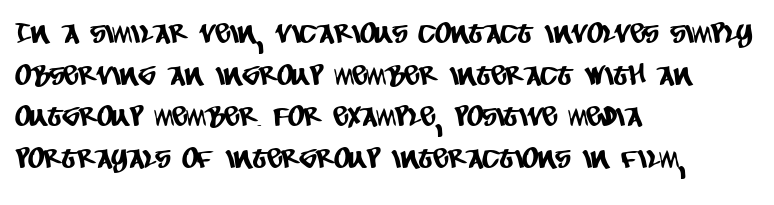
{"serif": "no", "width": "condensed", "stroke_contrast": "low", "x_height": "large", "monospaced": "no", "underline": "no", "align": "left", "line_spacing": "normal", "line_spacing_ratio": 1.49, "letter_spacing": "normal", "letter_spacing_em": 0.0, "glyph_px": 28}
